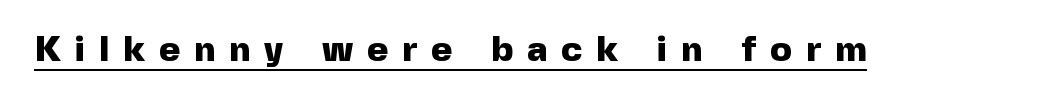
{"serif": "no", "italic": "no", "bold": "yes", "weight": "heavy", "width": "normal", "x_height": "medium", "monospaced": "no", "underline": "yes", "letter_spacing": "wide", "letter_spacing_em": 0.39, "glyph_px": 36}
